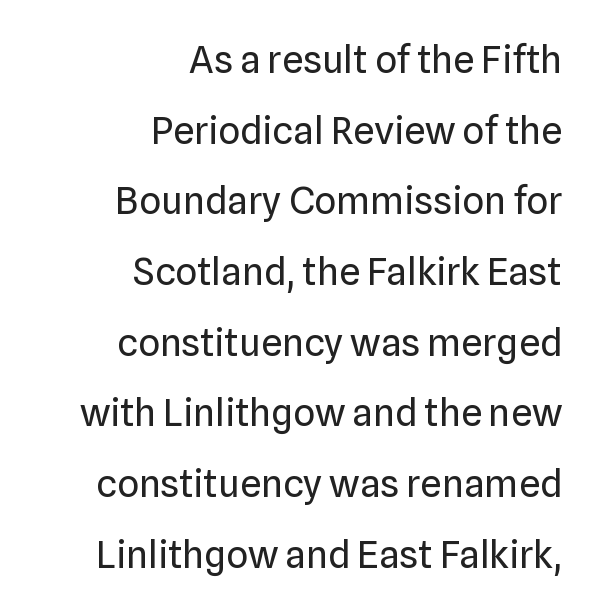
{"serif": "no", "italic": "no", "bold": "no", "weight": "regular", "width": "normal", "stroke_contrast": "low", "x_height": "medium", "monospaced": "no", "underline": "no", "align": "right", "line_spacing_ratio": 1.86, "letter_spacing": "normal", "letter_spacing_em": 0.0, "glyph_px": 38}
